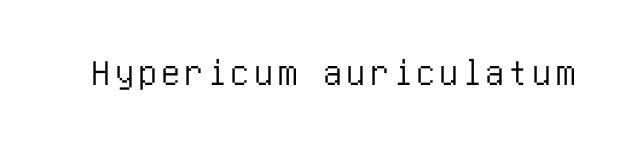
The image shows 38 px condensed sans-serif type, upright; set not underlined; low stroke contrast and a large x-height.
